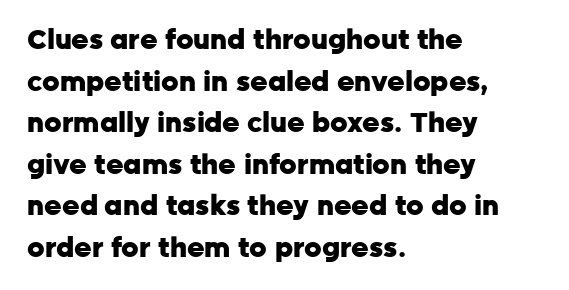
This sample keeps an unexceptional amount of space between lines. Which margin do the lines hug? The left one — the right edge is uneven. The specimen omits any rule beneath the text block's lines. Students, note that the glyphs here touch the page at normal intervals. This is heavy type, rendered in bold.
